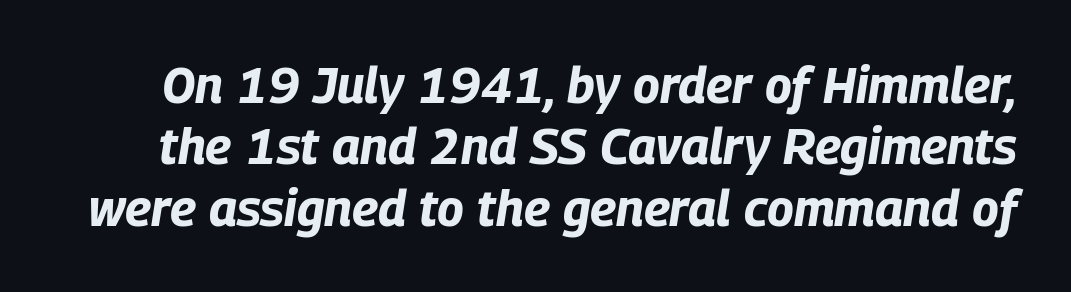
You could not count columns in this text — the font is proportionally spaced. Spacing between characters is what you'd get straight out of the box. As a designer I'd log this as weight 700, bold. The text carries the slant typical of an italic or oblique font.
